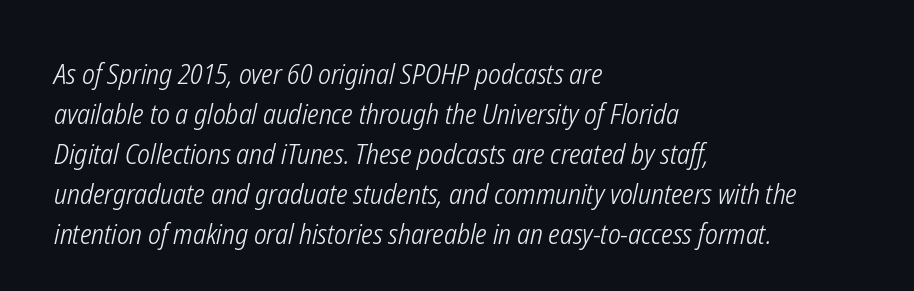
{"italic": "yes", "lean": "right", "slant_degrees": 12, "bold": "no", "weight": "light", "width": "condensed", "stroke_contrast": "low", "x_height": "medium", "monospaced": "no", "underline": "no", "align": "left", "line_spacing": "normal", "line_spacing_ratio": 1.43, "letter_spacing": "normal", "letter_spacing_em": 0.0, "glyph_px": 28}
